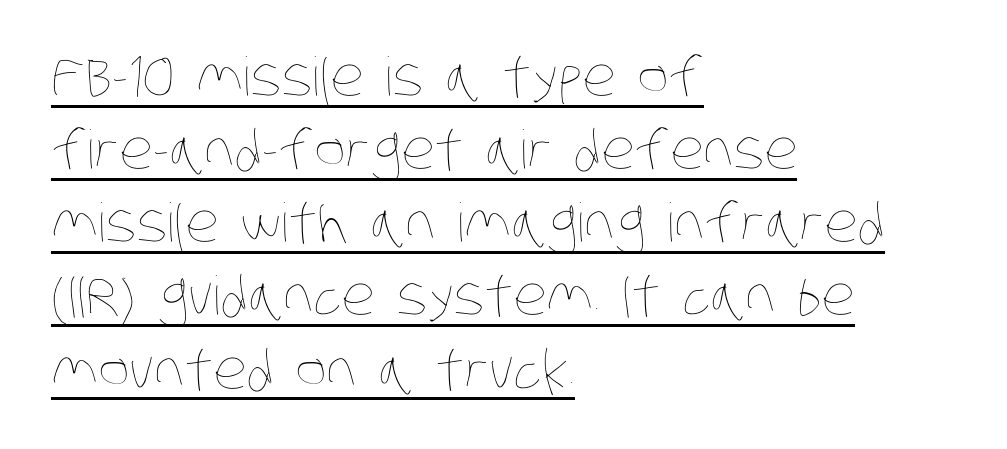
This sample uses plain, unmodified letter spacing. Caption: multi-line text, flush left, ragged right. Think standard paragraph weight, or any step lighter than that. The vertical gap from one line to the next is medium.
